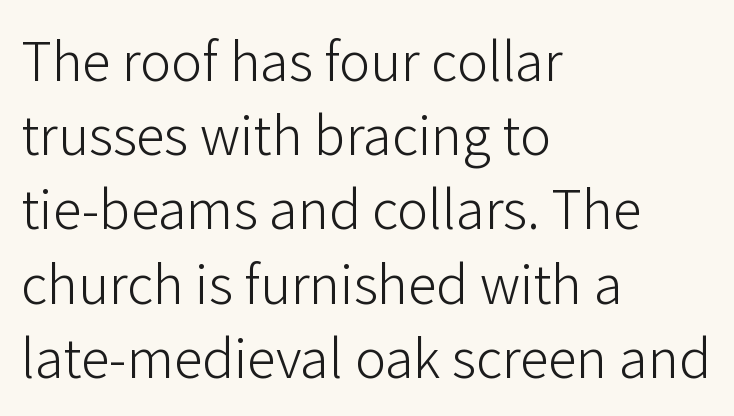
The image shows 58 px light sans-serif type, upright; set left-aligned, normal line spacing (1.28x), normal letter spacing, not underlined; low stroke contrast and a medium x-height.
